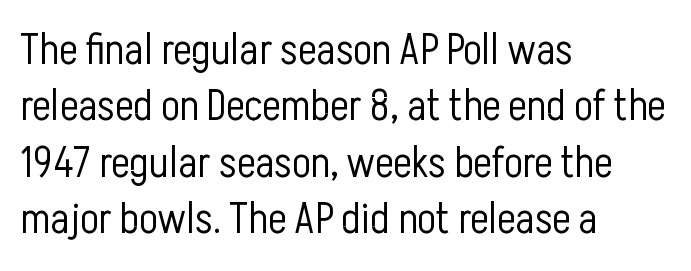
The passage is arranged the way most books set body copy — flush left. Inter-character spacing is left at the font's built-in metrics. Is there much room between lines? A standard amount, neither cramped nor airy. The passage shown is typed in a proportional face where columns would drift. Regarding serifs, this sample does without them.
